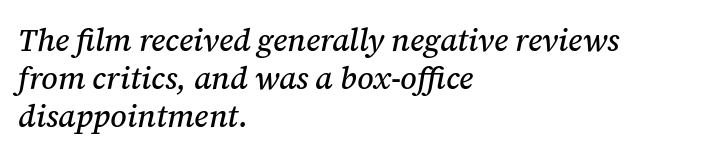
Q: Is the text italic (slanted)? A: Yes, it leans right by about 12 degrees.
Q: Is the typeface a serif or a sans-serif typeface? A: Serif.
Q: Is the text underlined? A: No.
Q: How is the paragraph aligned? A: Left-aligned.
Q: Is the spacing between letters normal or unusually wide? A: Normal.
Q: Width (condensed, normal, or wide)? A: Normal.
Q: Stroke contrast? A: Medium.
Q: x-height? A: Medium.
Q: Monospaced? A: No.
